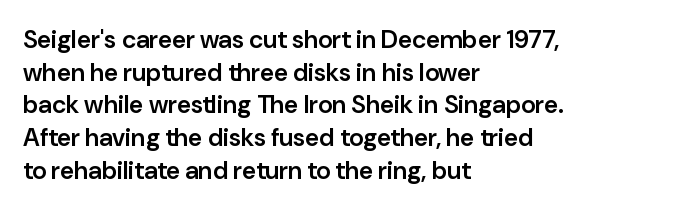
{"italic": "no", "bold": "semi", "underline": "no", "align": "left", "line_spacing": "normal", "line_spacing_ratio": 1.31, "letter_spacing": "normal", "letter_spacing_em": 0.0, "glyph_px": 25}
